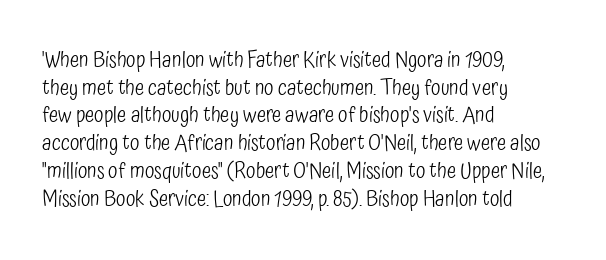
The typeface has the unassuming heft of standard copy or less. Vertical strokes here are truly vertical. A clean baseline with only descenders dipping below it. Default kerning and tracking; the words read as compact shapes.
